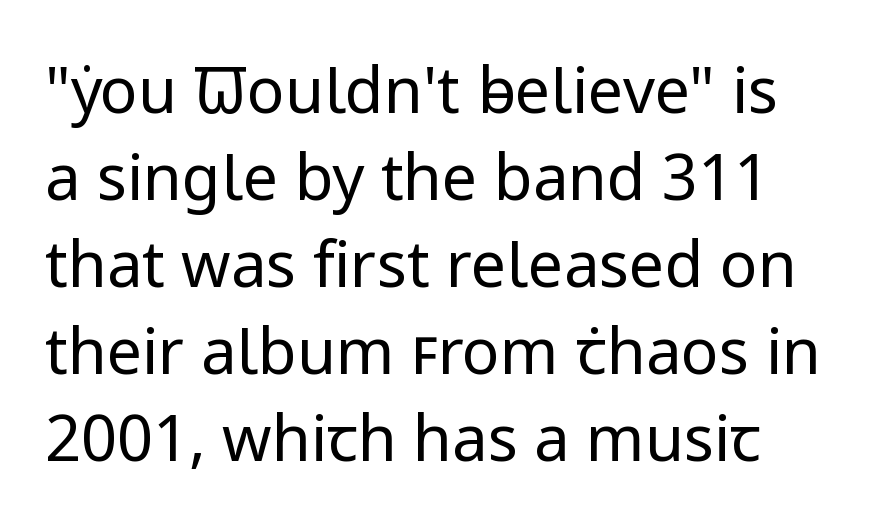
The image shows 63 px regular-weight sans-serif type, upright; set normal line spacing (1.38x), normal letter spacing, not underlined; low stroke contrast and a medium x-height.
